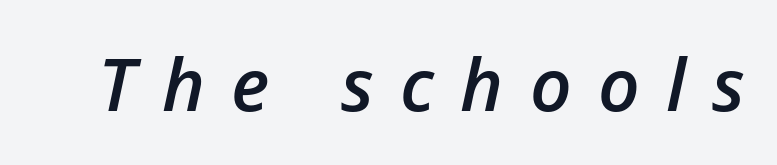
Would a proofreader flag this as italicized? Yes. Stroke thickness is moderately raised; the sample reads as semibold. The area under the type is left untouched. The face used here is proportionally spaced, like ordinary book or web type. The tracking reads as deliberately expanded to a designer's eye.
